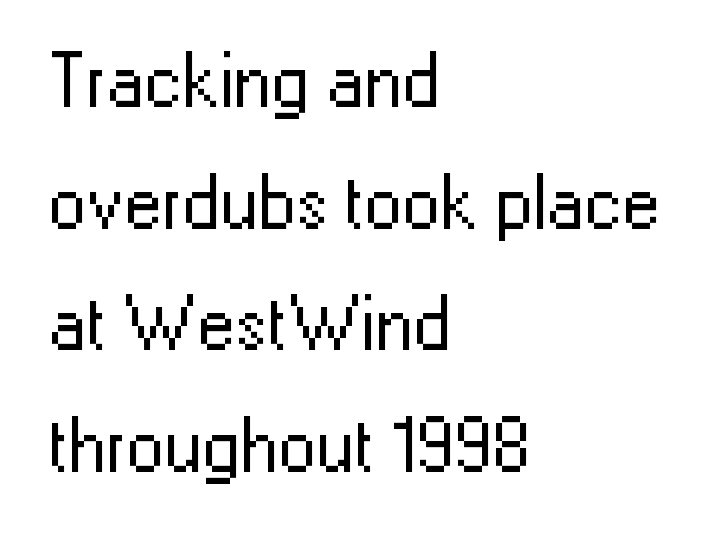
This sample has the flowing, uneven cadence of proportional lettering. Compared with a typical body face, this is equally light or lighter still. What kind of face is this? One without serifs — a sans. What stands out about the letter spacing? Nothing — it is the standard amount.
